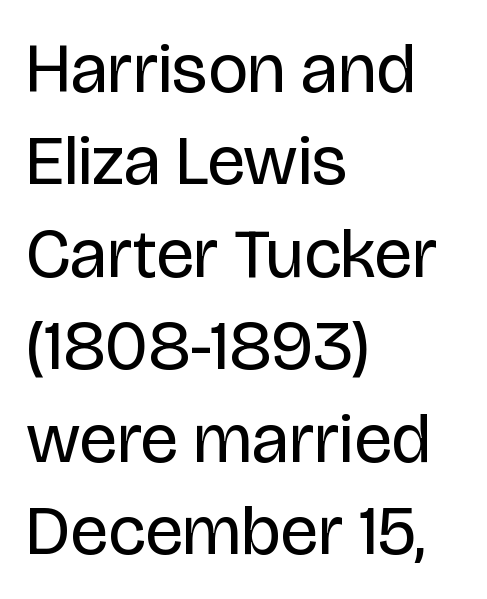
A typesetter would call this leading conventional body-copy spacing. Typographically, this falls in the sans-serif category. In terms of letterspacing, this is plain default setting. This reads as an unemphasized weight, regular at the heaviest. The compositor pushed each line to the left boundary. It's the straight-up-and-down kind of type.
